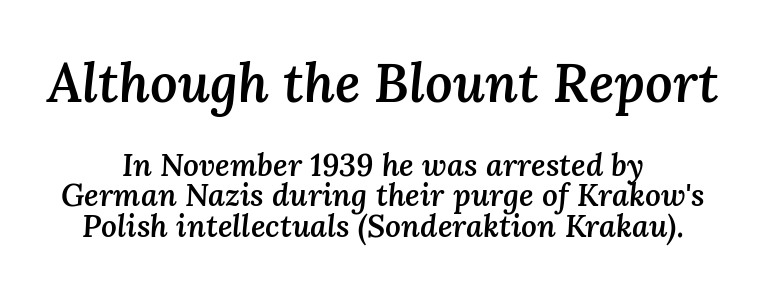
The image shows 54 px semibold type, italic (leaning right); set centered, tight line spacing (0.99x), normal letter spacing, not underlined; the first (top) block is 1.74x larger; medium stroke contrast and a medium x-height.
